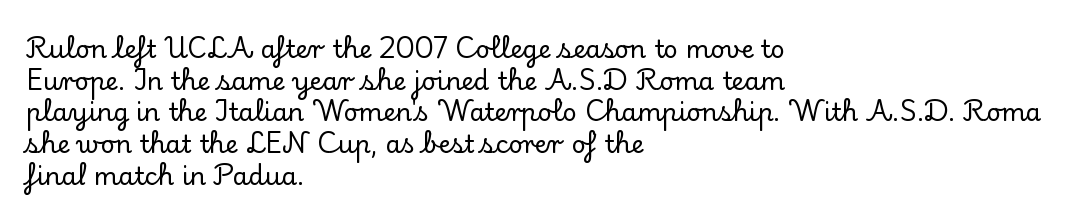
Q: Is the text italic (slanted)? A: No, it is upright.
Q: Is the text underlined? A: No.
Q: How is the paragraph aligned? A: Left-aligned.
Q: Is the spacing between letters normal or unusually wide? A: Normal.
Q: Is the spacing between lines tight, normal or loose? A: Normal.
